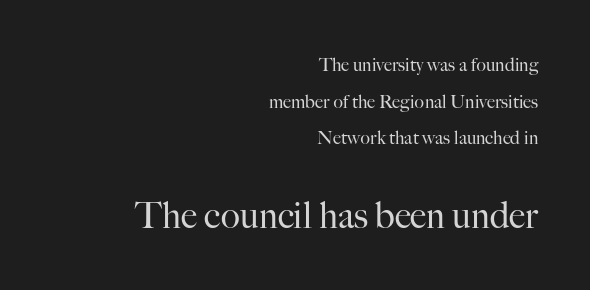
{"serif": "yes", "italic": "no", "bold": "no", "weight": "regular", "width": "normal", "stroke_contrast": "high", "x_height": "small", "monospaced": "no", "underline": "no", "align": "right", "line_spacing": "loose", "line_spacing_ratio": 2.04, "letter_spacing": "normal", "letter_spacing_em": 0.0, "larger_block": "second", "size_ratio": 2.0, "glyph_px": 36}
